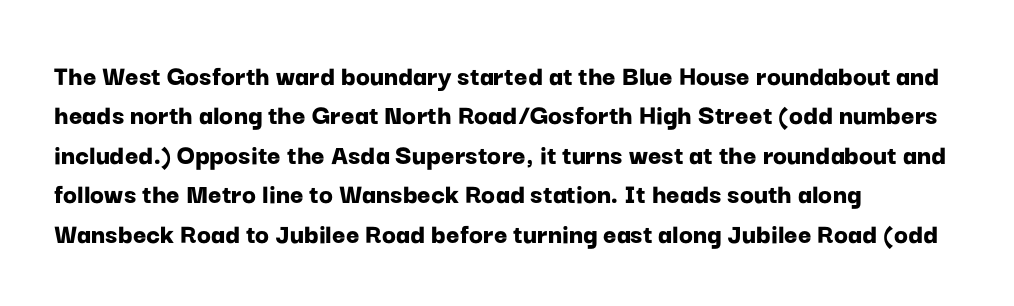
Q: Is the text bold? A: Yes.
Q: Is the text italic (slanted)? A: No, it is upright.
Q: Is the typeface a serif or a sans-serif typeface? A: Sans-serif.
Q: Is the text underlined? A: No.
Q: How is the paragraph aligned? A: Left-aligned.
Q: Is the spacing between letters normal or unusually wide? A: Normal.
Q: Is the spacing between lines tight, normal or loose? A: Normal.
Q: Width (condensed, normal, or wide)? A: Normal.
Q: Stroke contrast? A: Low.
Q: x-height? A: Medium.
Q: Monospaced? A: No.
